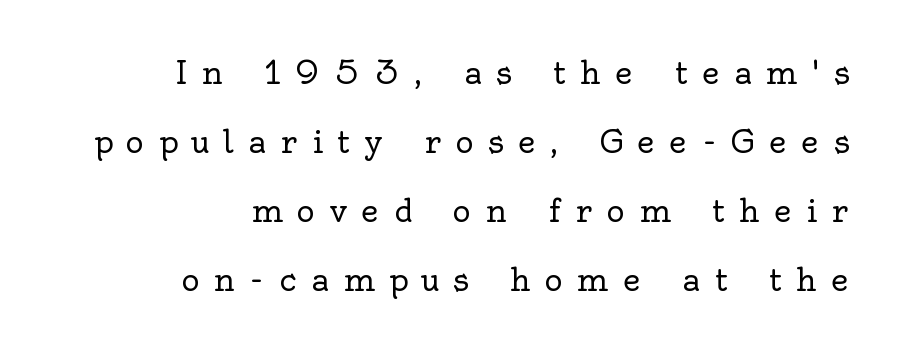
The image shows 31 px regular-weight serif type, upright; set right-aligned, loose line spacing (2.23x), unusually wide letter spacing (+0.46 em), not underlined; a small x-height.
